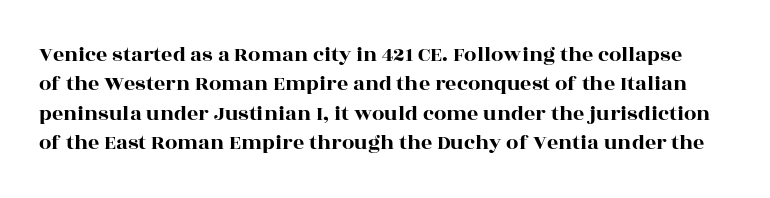
The image shows 22 px text type, upright; set normal line spacing (1.33x), normal letter spacing, not underlined.
